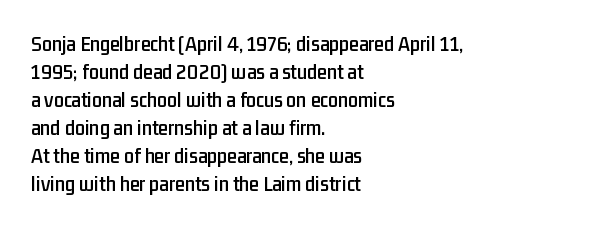
Q: Is the text italic (slanted)? A: No, it is upright.
Q: Is the text underlined? A: No.
Q: How is the paragraph aligned? A: Left-aligned.
Q: Is the spacing between letters normal or unusually wide? A: Normal.
Q: Is the spacing between lines tight, normal or loose? A: Normal.
